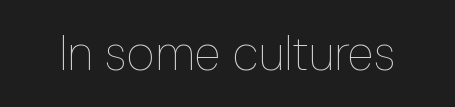
Q: Is the text bold? A: No.
Q: Is the text italic (slanted)? A: No, it is upright.
Q: Is the text underlined? A: No.
Q: Is the spacing between letters normal or unusually wide? A: Normal.
Q: Width (condensed, normal, or wide)? A: Condensed.
Q: Stroke contrast? A: Low.
Q: x-height? A: Medium.
Q: Monospaced? A: No.
